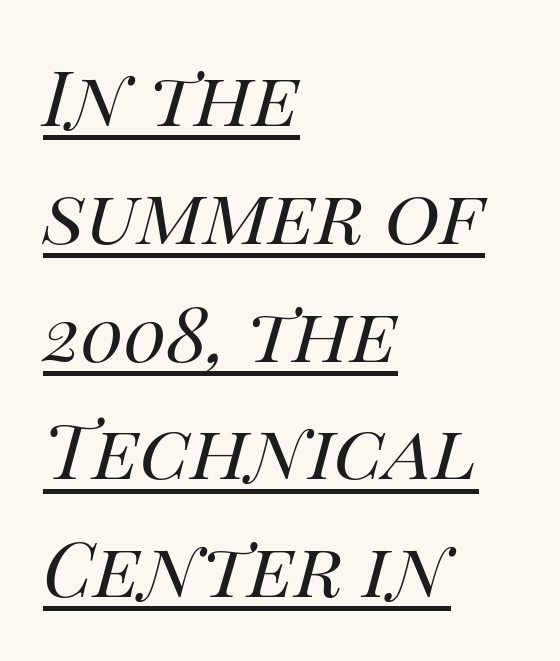
{"italic": "yes", "lean": "right", "slant_degrees": 14, "bold": "no", "weight": "regular", "width": "normal", "stroke_contrast": "high", "x_height": "large", "monospaced": "no", "underline": "yes", "align": "left", "line_spacing": "normal", "line_spacing_ratio": 1.55, "letter_spacing": "normal", "letter_spacing_em": 0.0, "glyph_px": 76}
